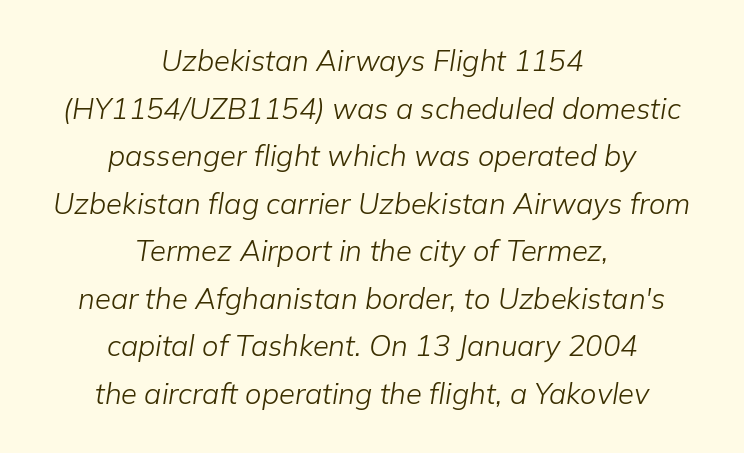
The image shows 29 px light type, italic (leaning right); set centered, normal line spacing (1.64x), normal letter spacing, not underlined; low stroke contrast and a medium x-height.
